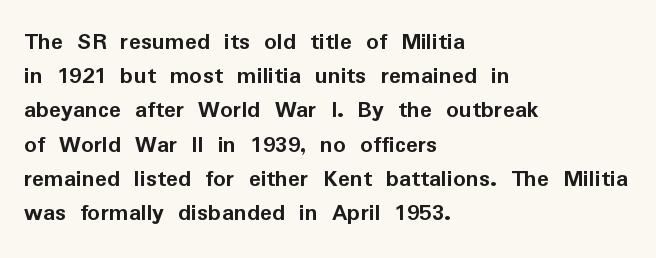
The lines in this sample share a left origin and differ only in where they stop. Summary of vertical rhythm: regular, with standard interline spacing. Italic: no, the glyphs are upright roman. The letterforms sit shoulder to shoulder at normal distance. Set as a true bold cut, around the 700 mark. The baseline area is clear.
